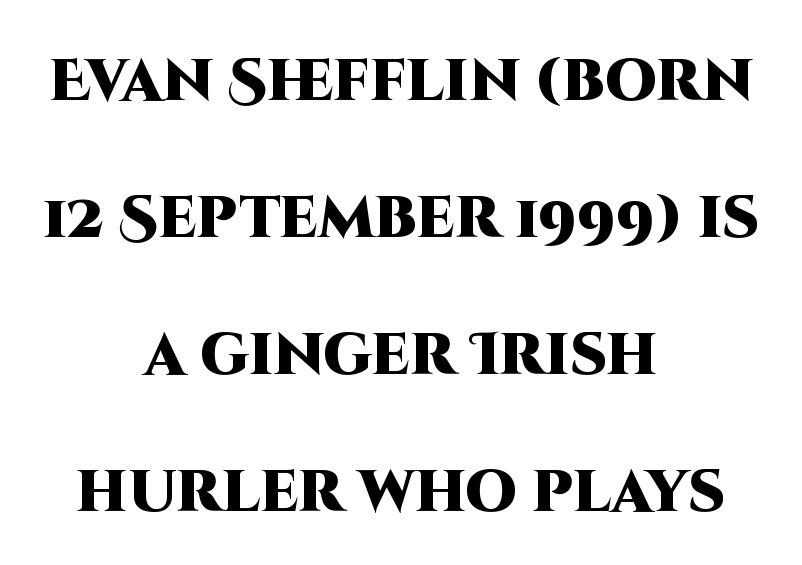
{"serif": "no", "italic": "no", "bold": "yes", "weight": "heavy", "width": "normal", "stroke_contrast": "high", "x_height": "large", "monospaced": "no", "underline": "no", "align": "center", "line_spacing": "loose", "line_spacing_ratio": 2.36, "letter_spacing": "normal", "letter_spacing_em": 0.0, "glyph_px": 58}
